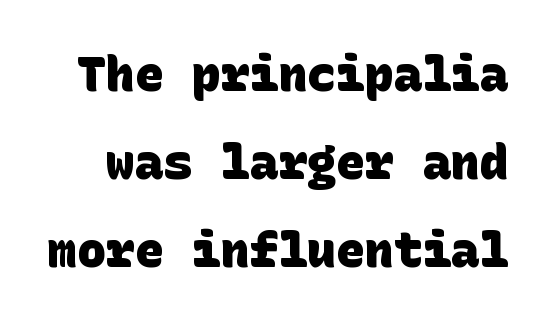
The image shows 48 px heavy sans-serif type; set line spacing 1.83x, normal letter spacing, not underlined; low stroke contrast and a large x-height.
